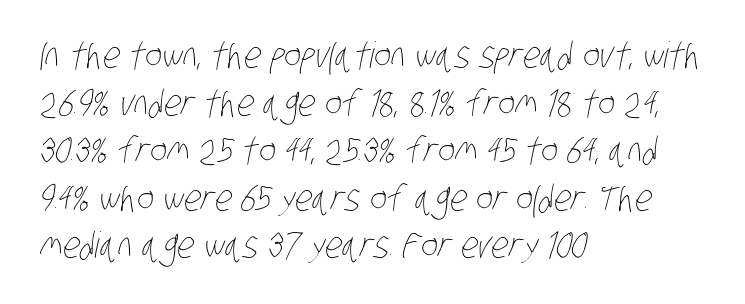
The letters sit at their default tracking, neither squeezed nor spread. Decoration check: the copy has no underline. This block has exactly the height ordinary leading produces. Weight: regular or lighter. The compositor pushed each line to the left boundary. Proportional: the letters do not fall into vertical columns.
